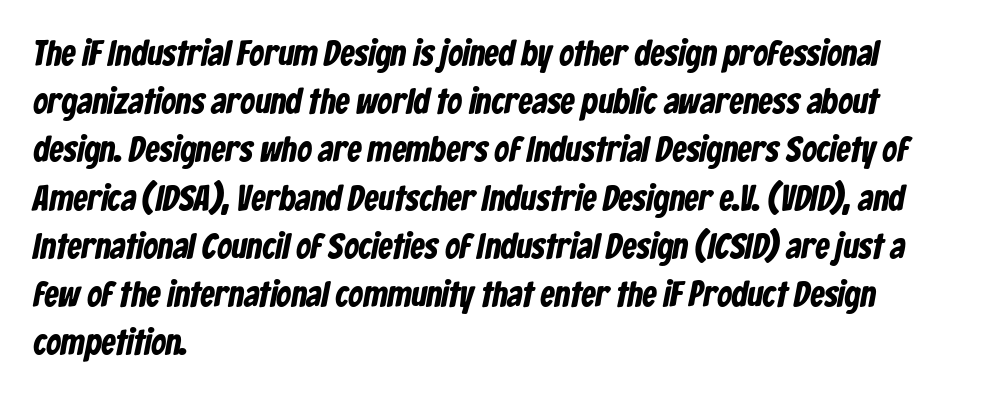
Q: Is the typeface a serif or a sans-serif typeface? A: Sans-serif.
Q: Is the text underlined? A: No.
Q: How is the paragraph aligned? A: Left-aligned.
Q: Is the spacing between letters normal or unusually wide? A: Normal.
Q: Is the spacing between lines tight, normal or loose? A: Normal.
Q: Width (condensed, normal, or wide)? A: Condensed.
Q: Stroke contrast? A: Low.
Q: x-height? A: Medium.
Q: Monospaced? A: No.
